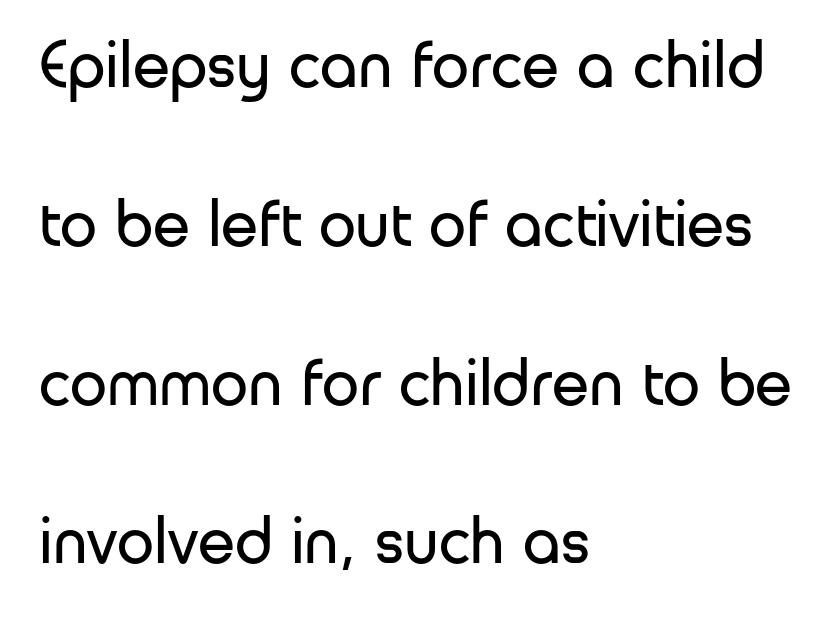
No heavy texture on the line: the type isn't bold. The compositor pushed each line to the left boundary. The space between consecutive lines is lavish. Descenders hang freely into open space.
